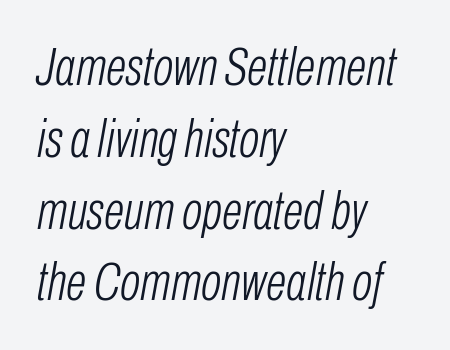
Vertically, the passage feels balanced, rows spaced as you'd expect. The glyphs are unaccompanied by any horizontal stroke below them. Compared with typical body copy, the letter spacing here is the same. These lines are set flush left with a ragged right edge. Heft: none added — not bold.
